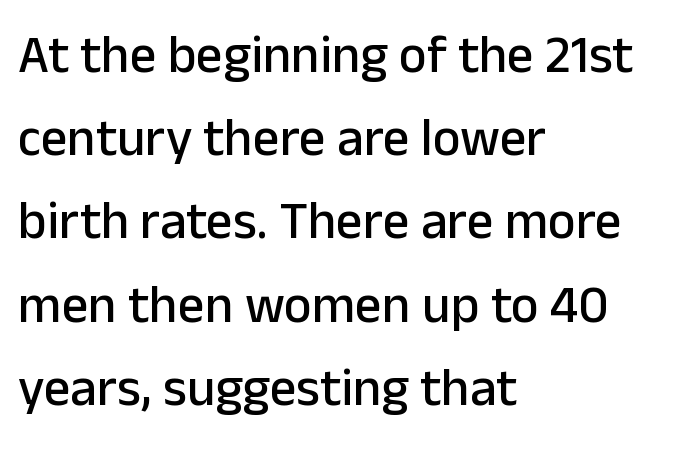
The image shows 53 px sans-serif type, upright; set left-aligned, normal line spacing (1.57x), normal letter spacing, not underlined; low stroke contrast and a medium x-height.
